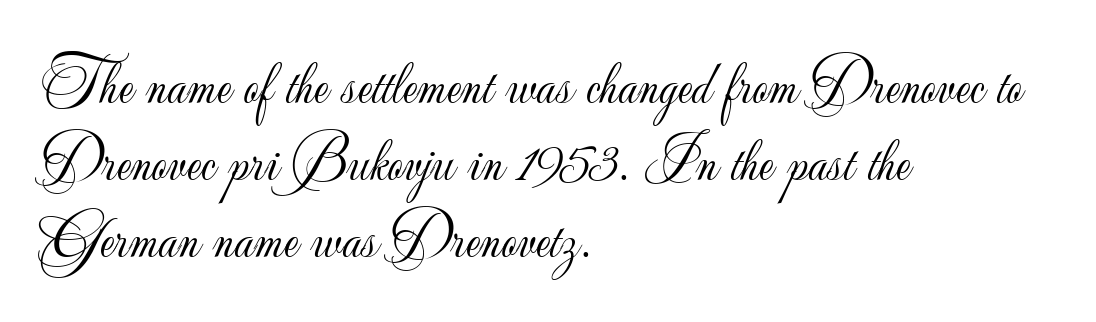
Q: Is the text bold? A: No.
Q: Is the text italic (slanted)? A: Yes.
Q: Is the typeface a serif or a sans-serif typeface? A: Sans-serif.
Q: Is the text underlined? A: No.
Q: How is the paragraph aligned? A: Left-aligned.
Q: Is the spacing between letters normal or unusually wide? A: Normal.
Q: Is the spacing between lines tight, normal or loose? A: Normal.
Q: Width (condensed, normal, or wide)? A: Normal.
Q: Stroke contrast? A: Low.
Q: x-height? A: Small.
Q: Monospaced? A: No.
